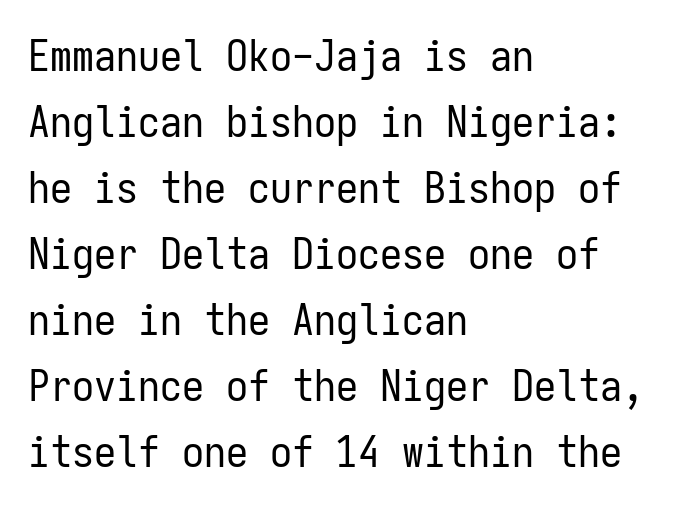
Fixed-width glyphs throughout — classic coding-font behaviour. Line spacing here is normal. Lines of text with bare space underneath. The typography opts for an upright posture over an oblique one.
